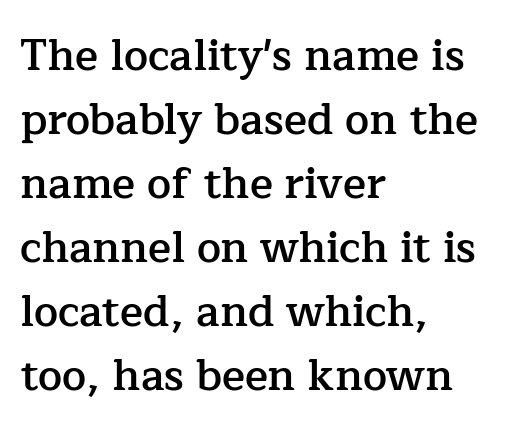
Q: Is the text bold? A: Semi-bold.
Q: Is the text italic (slanted)? A: No, it is upright.
Q: Is the typeface a serif or a sans-serif typeface? A: Serif.
Q: Is the text underlined? A: No.
Q: How is the paragraph aligned? A: Left-aligned.
Q: Is the spacing between letters normal or unusually wide? A: Normal.
Q: Is the spacing between lines tight, normal or loose? A: Normal.
Q: Width (condensed, normal, or wide)? A: Normal.
Q: Stroke contrast? A: Low.
Q: x-height? A: Medium.
Q: Monospaced? A: No.
